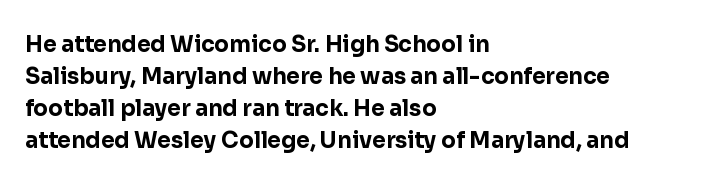
{"italic": "no", "bold": "yes", "underline": "no", "align": "left", "line_spacing": "normal", "line_spacing_ratio": 1.46, "letter_spacing": "normal", "letter_spacing_em": 0.0, "glyph_px": 22}
